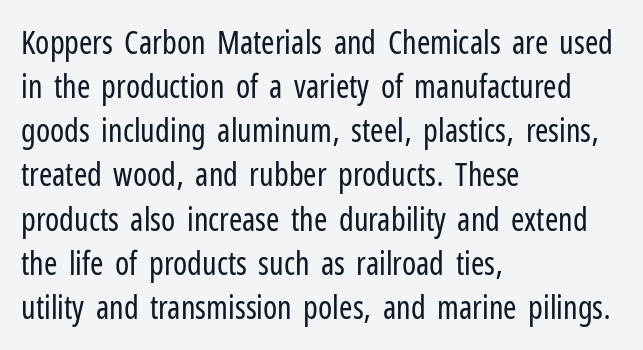
How would I describe the line gaps? Plain and ordinary. No italicization has been applied; the sample stays upright. This reads as an unemphasized weight, regular at the heaviest. A clean baseline with only descenders dipping below it.
